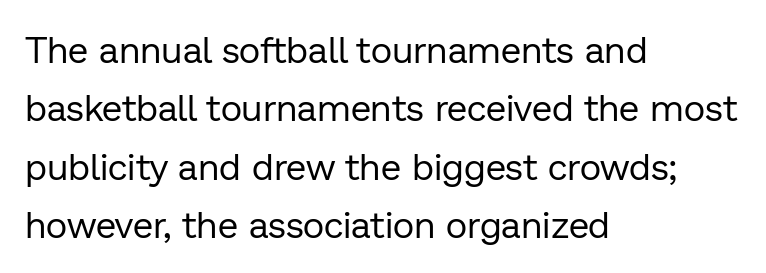
Q: Is the text bold? A: No.
Q: Is the text italic (slanted)? A: No, it is upright.
Q: Is the typeface a serif or a sans-serif typeface? A: Sans-serif.
Q: Is the text underlined? A: No.
Q: How is the paragraph aligned? A: Left-aligned.
Q: Is the spacing between letters normal or unusually wide? A: Normal.
Q: Is the spacing between lines tight, normal or loose? A: Normal.
Q: Width (condensed, normal, or wide)? A: Normal.
Q: Stroke contrast? A: Low.
Q: x-height? A: Medium.
Q: Monospaced? A: No.
